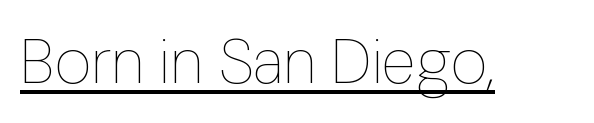
The image shows 63 px thin, condensed type, upright; set normal letter spacing, underlined; low stroke contrast and a medium x-height.
